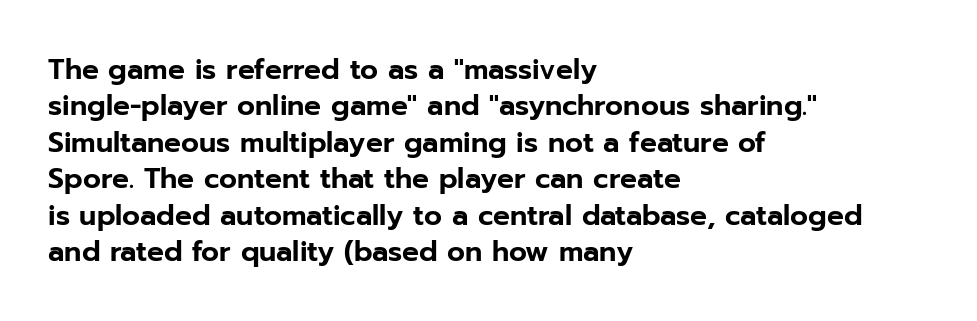
The image shows 28 px sans-serif type, upright; set left-aligned, normal line spacing (1.3x), normal letter spacing, not underlined; low stroke contrast and a medium x-height.
